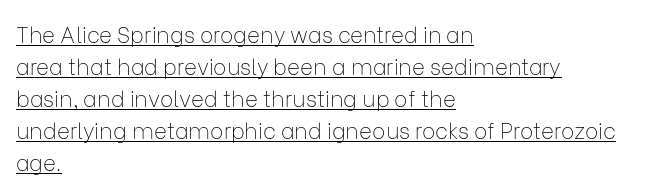
The lines sit at an ordinary, default distance from one another. The weight would be labelled regular, book, light, or lighter still. The typography opts for an upright posture over an oblique one. Tracking here is standard; glyphs follow each other at the usual distance. Casual observation: everything's shoved over to the left. Honestly, the underline is the first thing you notice here.
